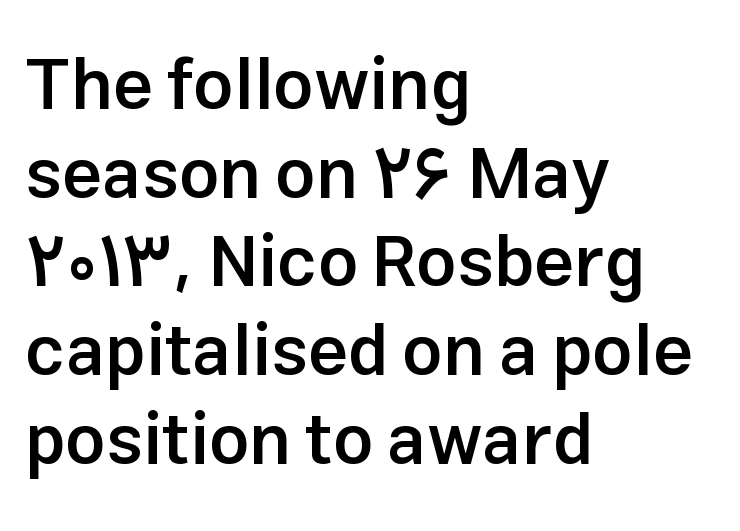
{"serif": "no", "italic": "no", "bold": "semi", "weight": "semibold", "width": "normal", "stroke_contrast": "low", "x_height": "medium", "monospaced": "no", "underline": "no", "align": "left", "line_spacing": "normal", "line_spacing_ratio": 1.25, "letter_spacing": "normal", "letter_spacing_em": 0.0, "glyph_px": 71}
